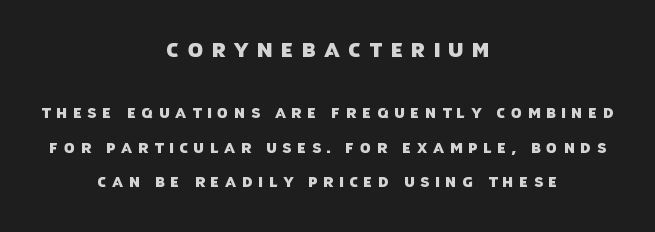
{"underline": "no", "align": "center", "line_spacing": "loose", "line_spacing_ratio": 2.46, "letter_spacing": "wide", "letter_spacing_em": 0.4, "larger_block": "first", "size_ratio": 1.43, "glyph_px": 20}
